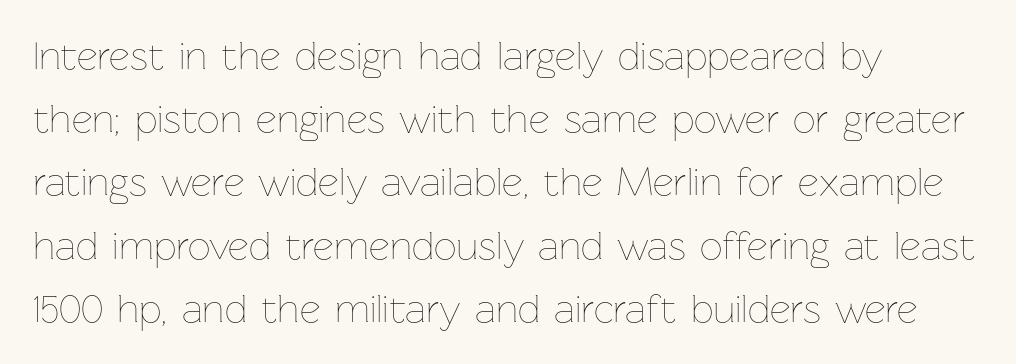
Line beginnings align vertically; line endings do not. Spacing verdict: proportional, widths tailored to each character. Words appear dense and cohesive because spacing is normal. Interline gaps are of average width in this sample.
